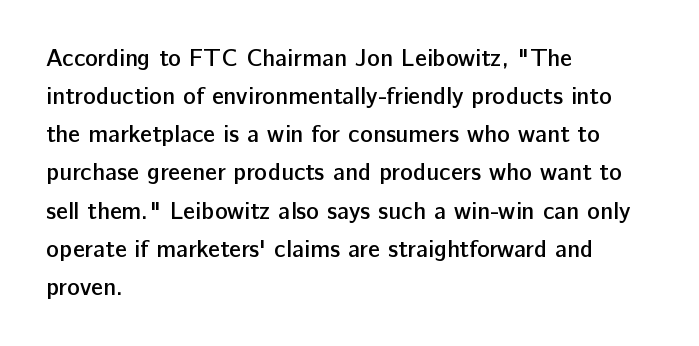
Q: Is the text bold? A: Semi-bold.
Q: Is the text italic (slanted)? A: No, it is upright.
Q: Is the text underlined? A: No.
Q: How is the paragraph aligned? A: Left-aligned.
Q: Is the spacing between letters normal or unusually wide? A: Normal.
Q: Is the spacing between lines tight, normal or loose? A: Normal.
